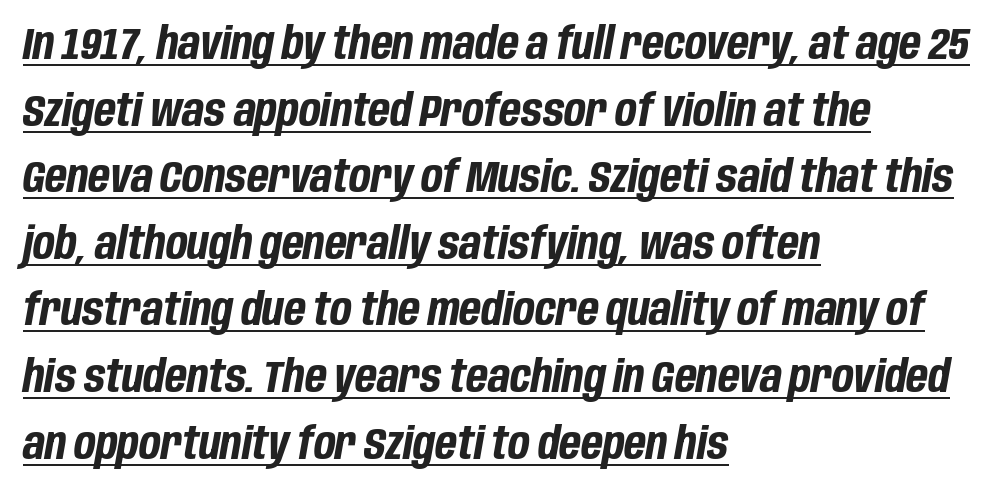
The rendering anchors every line to the left-hand side. The designer left line spacing at the default. Quick note: underline on. A typesetter would call this zero additional tracking. The sample has been set heavy, in full bold.
